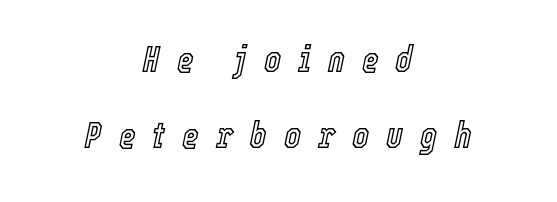
{"italic": "yes", "lean": "right", "slant_degrees": 12, "width": "condensed", "x_height": "medium", "monospaced": "no", "underline": "no", "align": "center", "line_spacing": "loose", "line_spacing_ratio": 2.12, "letter_spacing": "wide", "letter_spacing_em": 0.47, "glyph_px": 36}
